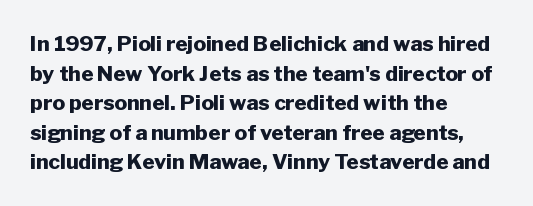
{"italic": "no", "bold": "yes", "underline": "no", "align": "left", "line_spacing": "normal", "line_spacing_ratio": 1.41, "letter_spacing": "normal", "letter_spacing_em": 0.0, "glyph_px": 21}
